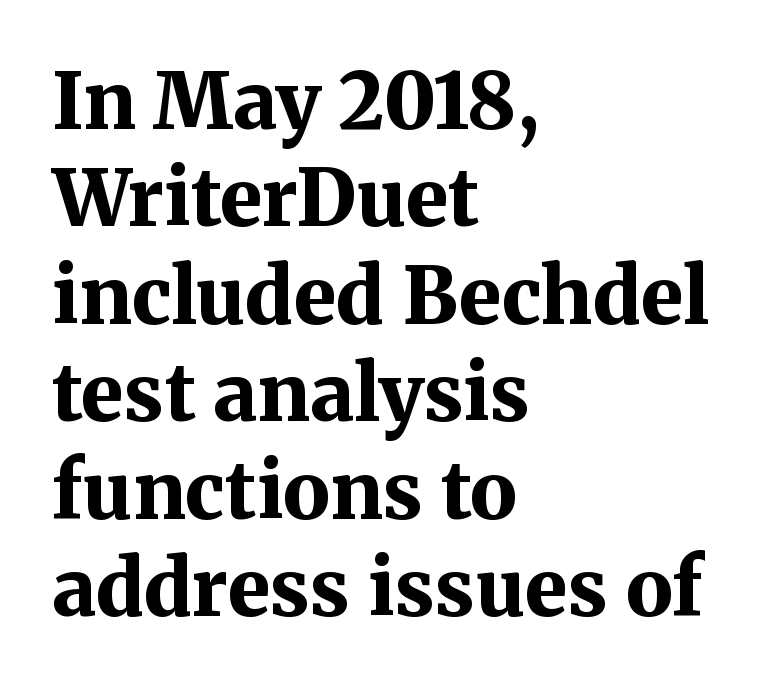
Horizontal bands of white between lines are of average thickness. Notice how the stems are strictly vertical — no italics here. The letters are bold, with thick, heavy strokes. Each row of text sits above clean, open space. This is serif lettering, the kind often seen in printed books.
